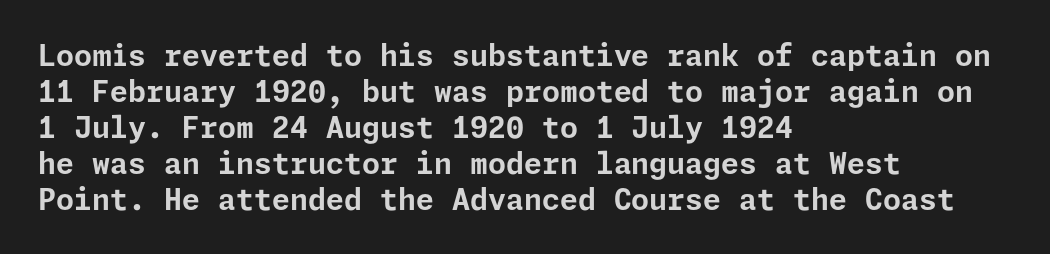
{"serif": "no", "italic": "no", "bold": "yes", "weight": "bold", "width": "normal", "stroke_contrast": "low", "x_height": "medium", "underline": "no", "align": "left", "line_spacing_ratio": 1.24, "letter_spacing": "normal", "letter_spacing_em": 0.0, "glyph_px": 29}
